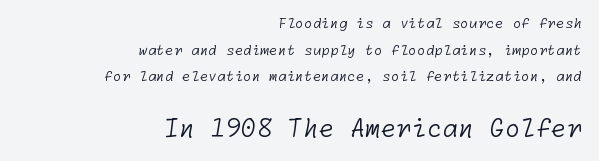
Q: Is the text bold? A: No.
Q: Is the text underlined? A: No.
Q: How is the paragraph aligned? A: Right-aligned.
Q: Is the spacing between letters normal or unusually wide? A: Normal.
Q: Is the spacing between lines tight, normal or loose? A: Loose.
Q: Which block of text is set in a larger size, the first (top) or the second (bottom)? A: The second (bottom) one.
